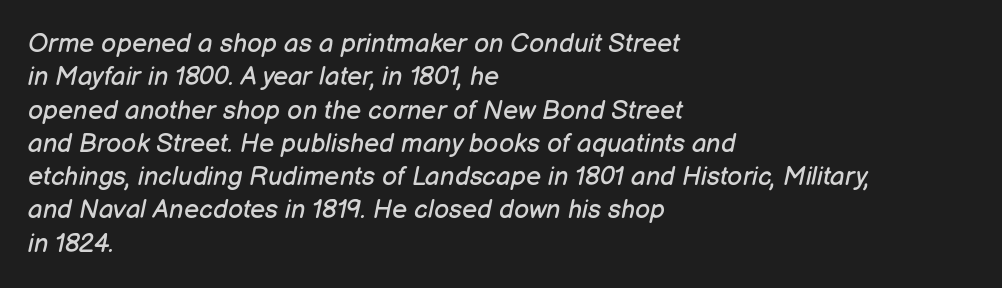
Q: Is the text bold? A: No.
Q: Is the text italic (slanted)? A: Yes, it leans right by about 12 degrees.
Q: Is the text underlined? A: No.
Q: How is the paragraph aligned? A: Left-aligned.
Q: Is the spacing between letters normal or unusually wide? A: Normal.
Q: Is the spacing between lines tight, normal or loose? A: Normal.
